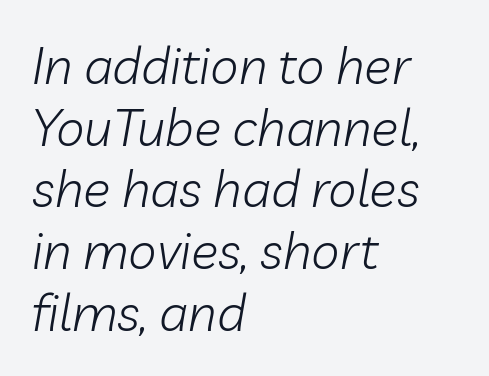
{"italic": "yes", "lean": "right", "slant_degrees": 10, "bold": "no", "weight": "light", "width": "normal", "stroke_contrast": "low", "x_height": "medium", "monospaced": "no", "underline": "no", "align": "left", "line_spacing_ratio": 1.21, "letter_spacing": "normal", "letter_spacing_em": 0.0, "glyph_px": 51}
